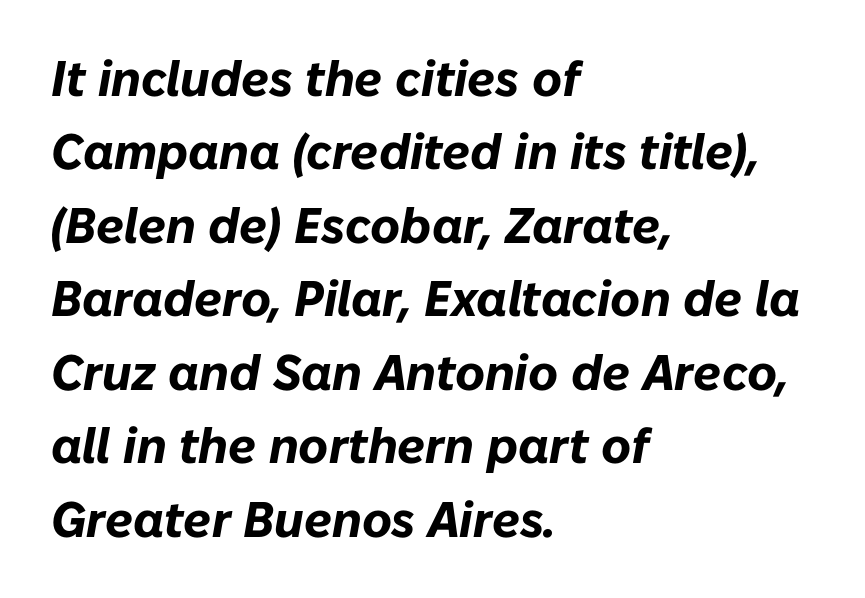
{"italic": "yes", "lean": "right", "slant_degrees": 10, "bold": "yes", "weight": "bold", "width": "normal", "stroke_contrast": "low", "x_height": "medium", "monospaced": "no", "underline": "no", "align": "left", "line_spacing": "normal", "line_spacing_ratio": 1.47, "letter_spacing": "normal", "letter_spacing_em": 0.0, "glyph_px": 50}
